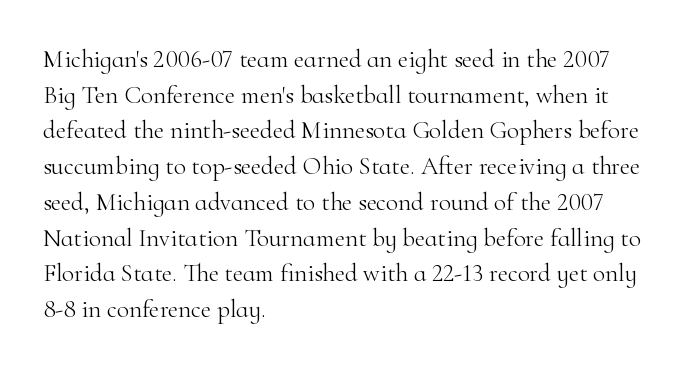
Q: Is the text bold? A: No.
Q: Is the text italic (slanted)? A: No, it is upright.
Q: Is the text underlined? A: No.
Q: How is the paragraph aligned? A: Left-aligned.
Q: Is the spacing between letters normal or unusually wide? A: Normal.
Q: Is the spacing between lines tight, normal or loose? A: Normal.
